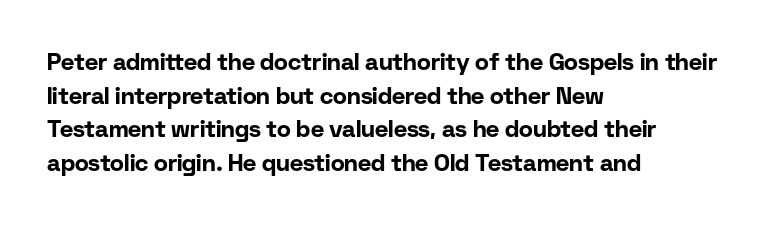
Q: Is the text bold? A: Yes.
Q: Is the text italic (slanted)? A: No, it is upright.
Q: Is the text underlined? A: No.
Q: How is the paragraph aligned? A: Left-aligned.
Q: Is the spacing between letters normal or unusually wide? A: Normal.
Q: Is the spacing between lines tight, normal or loose? A: Normal.
